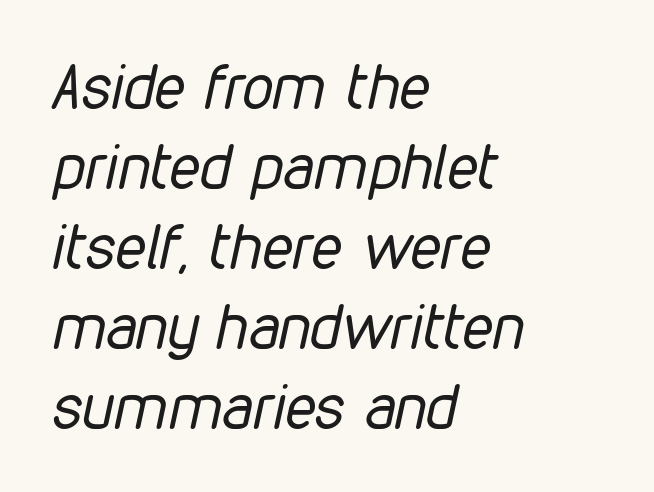
The image shows 62 px regular-weight, condensed type, italic (leaning right); set left-aligned, normal line spacing (1.29x), normal letter spacing, not underlined; low stroke contrast and a medium x-height.
